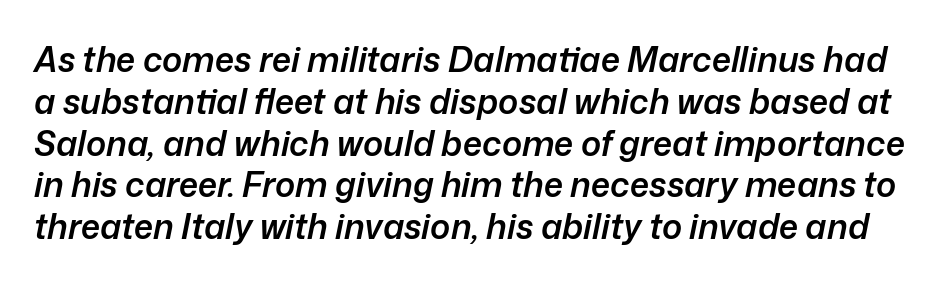
{"italic": "yes", "lean": "right", "slant_degrees": 12, "bold": "semi", "weight": "semibold", "width": "normal", "stroke_contrast": "low", "x_height": "medium", "monospaced": "no", "underline": "no", "line_spacing_ratio": 1.23, "letter_spacing": "normal", "letter_spacing_em": 0.0, "glyph_px": 34}
